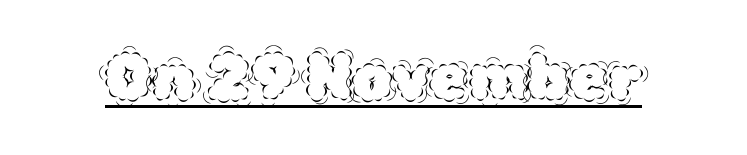
Q: Is the text bold? A: No.
Q: Is the text italic (slanted)? A: No, it is upright.
Q: Is the text underlined? A: Yes.
Q: Is the spacing between letters normal or unusually wide? A: Normal.
Q: Width (condensed, normal, or wide)? A: Normal.
Q: x-height? A: Large.
Q: Monospaced? A: No.
